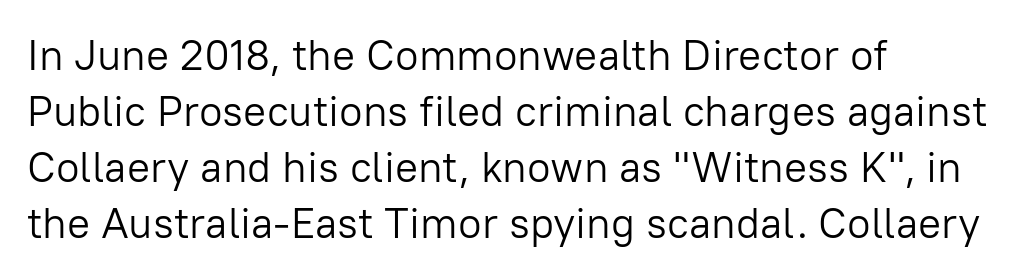
The image shows 43 px light sans-serif type, upright; set left-aligned, normal line spacing (1.3x), normal letter spacing, not underlined; low stroke contrast and a medium x-height.
